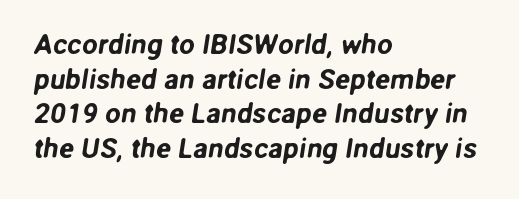
Q: Is the typeface a serif or a sans-serif typeface? A: Sans-serif.
Q: Is the text underlined? A: No.
Q: How is the paragraph aligned? A: Left-aligned.
Q: Is the spacing between letters normal or unusually wide? A: Normal.
Q: Width (condensed, normal, or wide)? A: Normal.
Q: Stroke contrast? A: Low.
Q: x-height? A: Medium.
Q: Monospaced? A: No.
